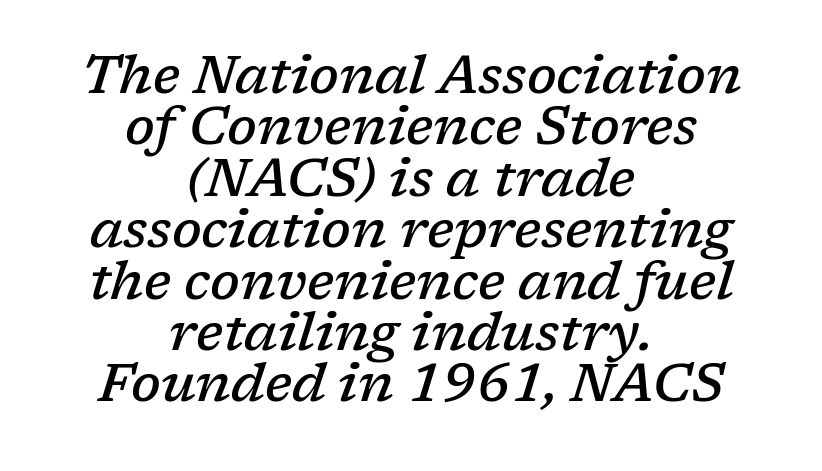
Only glyphs here, with clear space below each row. The passage shown leans; its letterforms are oblique. The leading is snug, giving the passage a crowded texture. There is no visible air inserted between adjacent glyphs.
